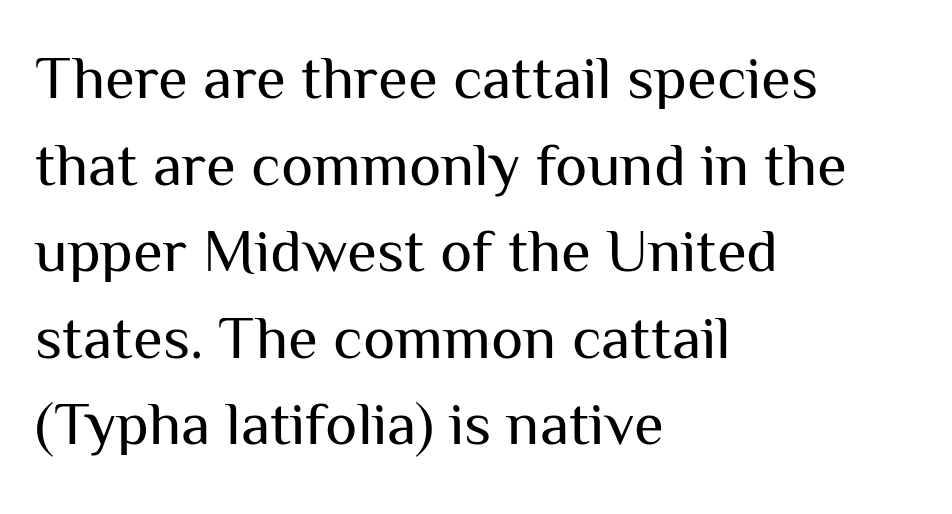
The image shows 61 px regular-weight sans-serif type, upright; set left-aligned, normal line spacing (1.42x), normal letter spacing, not underlined; medium stroke contrast and a medium x-height.
